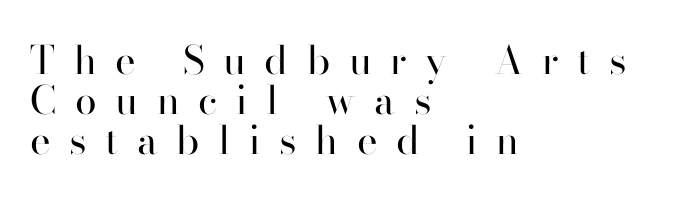
Q: Is the text bold? A: No.
Q: Is the text italic (slanted)? A: No, it is upright.
Q: Is the typeface a serif or a sans-serif typeface? A: Sans-serif.
Q: Is the text underlined? A: No.
Q: How is the paragraph aligned? A: Left-aligned.
Q: Is the spacing between letters normal or unusually wide? A: Unusually wide.
Q: Is the spacing between lines tight, normal or loose? A: Tight.
Q: Width (condensed, normal, or wide)? A: Normal.
Q: Stroke contrast? A: High.
Q: x-height? A: Small.
Q: Monospaced? A: No.
